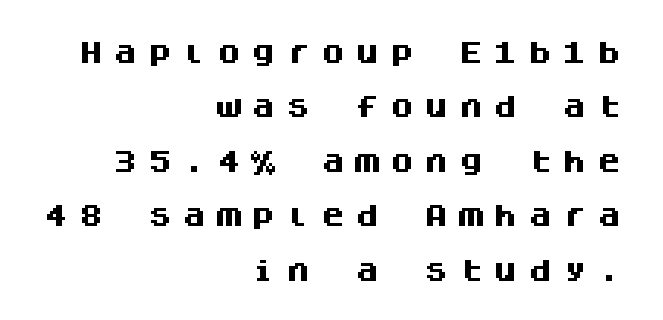
The image shows 24 px bold type, upright; set right-aligned, loose line spacing (2.27x), unusually wide letter spacing (+0.44 em), not underlined.
